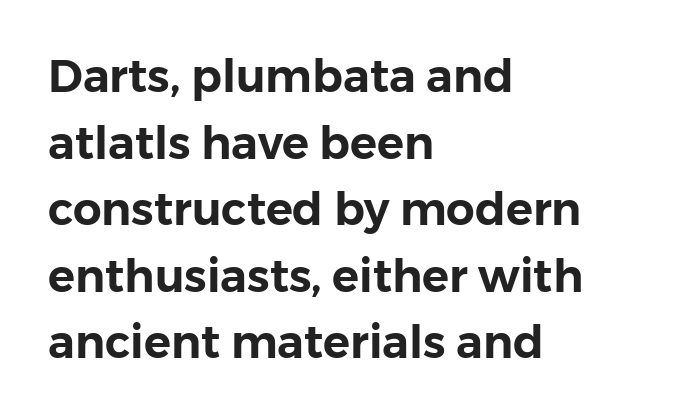
{"serif": "no", "italic": "no", "width": "normal", "stroke_contrast": "low", "x_height": "medium", "monospaced": "no", "underline": "no", "align": "left", "line_spacing": "normal", "line_spacing_ratio": 1.48, "letter_spacing": "normal", "letter_spacing_em": 0.0, "glyph_px": 45}
